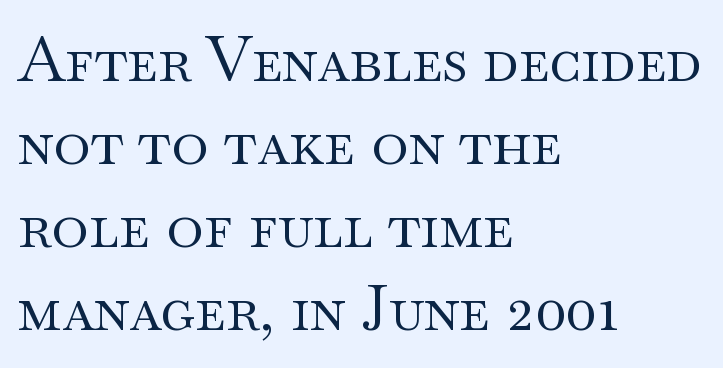
Upright lettering throughout. The rendering uses natural spacing where letterforms have individual widths. Normally led — the rows are evenly, conventionally spaced. Tracking here is standard; glyphs follow each other at the usual distance. This sample is left-justified, so line endings fall wherever the words run out. Font category for this specimen: serif.
